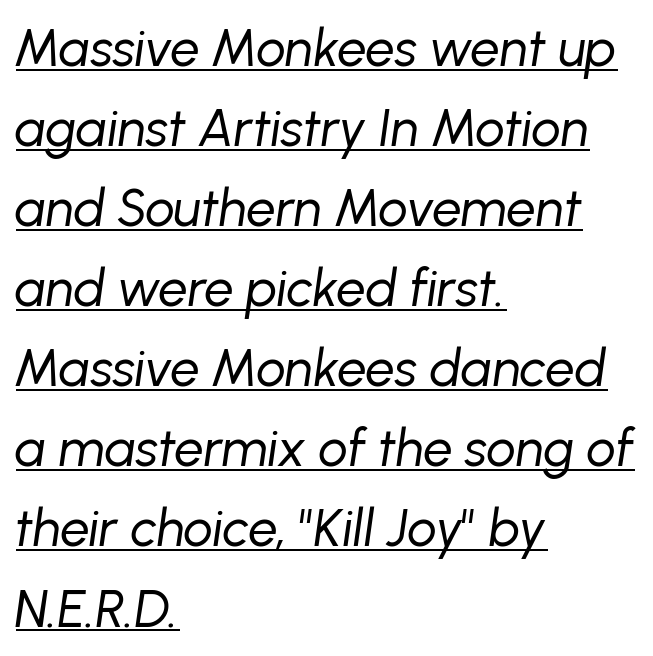
The letters are slanted; this is an italic face. Looks like regular typesetting: each glyph gets only the width it needs. Alignment: flush left. Does a line run under the words? Yes, clearly. A typesetter would call this leading conventional body-copy spacing. Short note: letters normally spaced.
